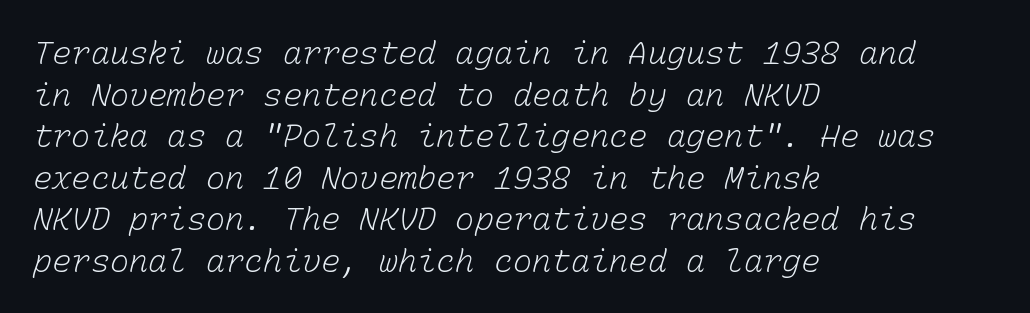
Q: Is the text bold? A: No.
Q: Is the text underlined? A: No.
Q: How is the paragraph aligned? A: Left-aligned.
Q: Is the spacing between letters normal or unusually wide? A: Normal.
Q: Is the spacing between lines tight, normal or loose? A: Normal.
Q: Width (condensed, normal, or wide)? A: Normal.
Q: Stroke contrast? A: Low.
Q: x-height? A: Medium.
Q: Monospaced? A: Yes.
